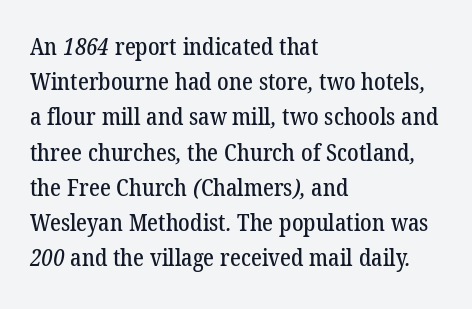
{"underline": "no", "align": "left", "line_spacing": "normal", "line_spacing_ratio": 1.53, "letter_spacing": "normal", "letter_spacing_em": 0.0, "glyph_px": 23}
